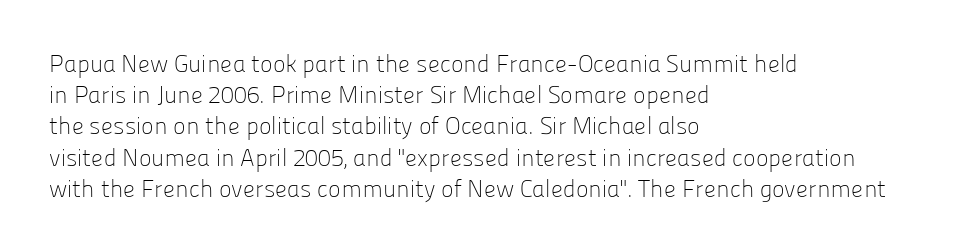
The image shows 24 px text type, upright; set left-aligned, normal line spacing (1.3x), normal letter spacing, not underlined.
